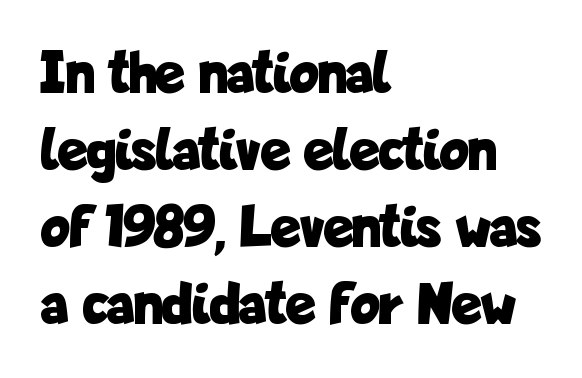
The image shows 61 px bold, condensed sans-serif type, upright; set left-aligned, normal line spacing (1.26x), normal letter spacing, not underlined; low stroke contrast and a medium x-height.
